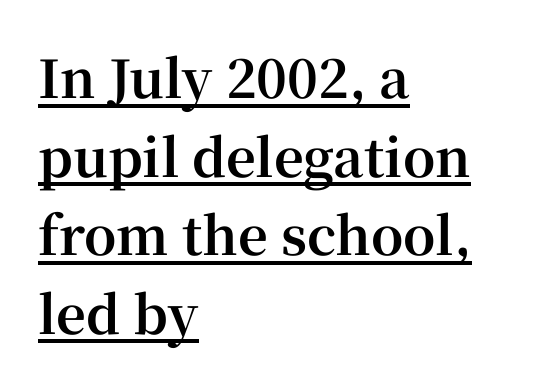
The image shows 52 px bold serif type, upright; set left-aligned, normal line spacing (1.51x), normal letter spacing, underlined; high stroke contrast and a medium x-height.
